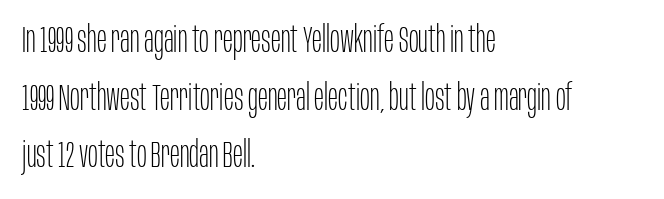
{"serif": "no", "italic": "no", "bold": "no", "weight": "thin", "width": "condensed", "stroke_contrast": "low", "x_height": "large", "monospaced": "no", "underline": "no", "align": "left", "line_spacing": "normal", "line_spacing_ratio": 1.56, "letter_spacing": "normal", "letter_spacing_em": 0.0, "glyph_px": 37}
